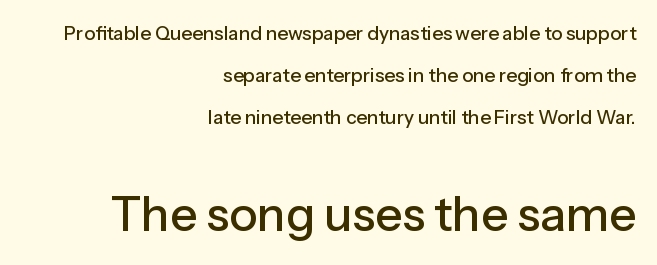
{"serif": "no", "italic": "no", "width": "normal", "stroke_contrast": "low", "x_height": "medium", "monospaced": "no", "underline": "no", "align": "right", "line_spacing": "loose", "line_spacing_ratio": 2.22, "letter_spacing": "normal", "letter_spacing_em": 0.0, "larger_block": "second", "size_ratio": 2.47, "glyph_px": 47}
